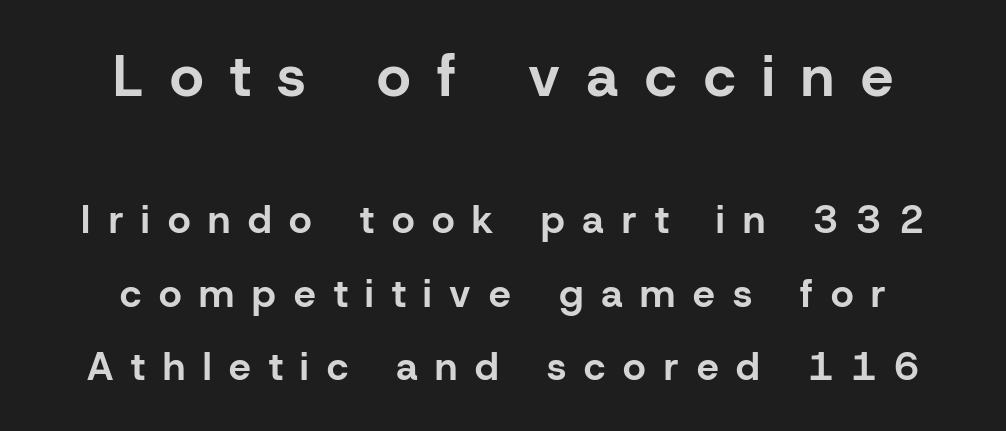
The image shows 58 px bold sans-serif type, upright; set centered, line spacing 1.89x, unusually wide letter spacing (+0.46 em), not underlined; the first (top) block is 1.49x larger; low stroke contrast and a medium x-height.
